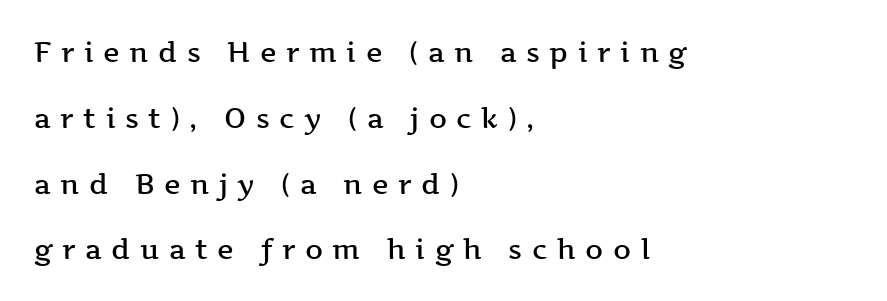
You could not count columns in this text — the font is proportionally spaced. The rendering shows small feet on the letterforms — a serif design. Between one letter and the next there's a generous, obvious gap. Students, this is semibold: more ink than regular, less than bold. Interline gaps are noticeably wide in this sample. A classic flush-left, rag-right setting is used for this passage.
